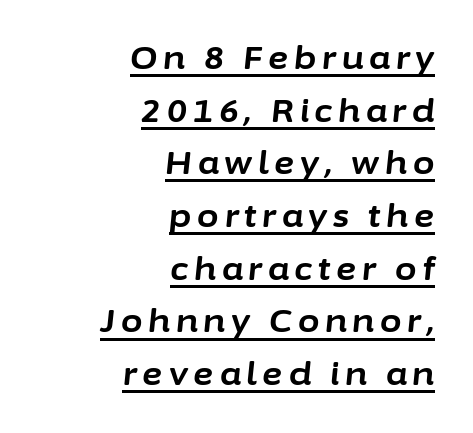
Teacher's note: observe the even right margin — that is flush-right alignment. The font is running at its bold setting. Do the characters align in a grid? No, the font is proportional. Normally led — the rows are evenly, conventionally spaced. These lines were composed using italics.
